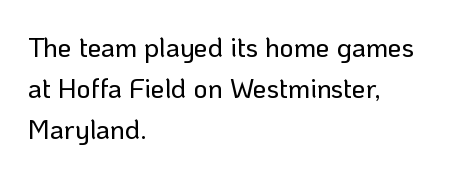
The image shows 27 px text type, upright; set left-aligned, normal line spacing (1.51x), normal letter spacing, not underlined.
